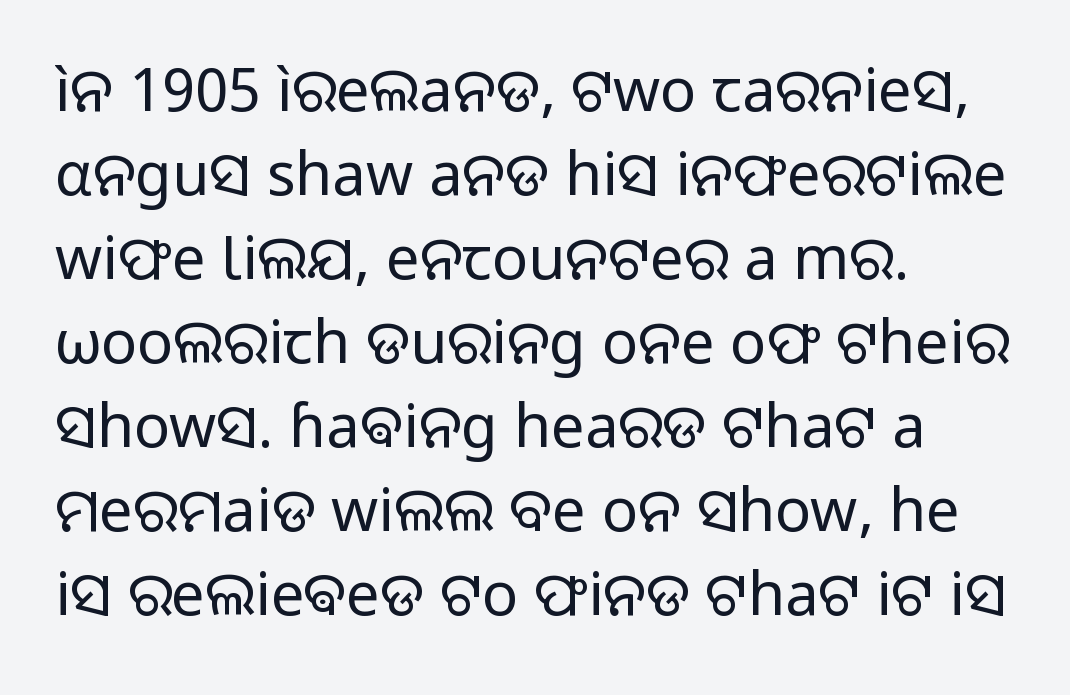
{"serif": "no", "italic": "no", "bold": "no", "weight": "regular", "width": "normal", "stroke_contrast": "low", "x_height": "medium", "monospaced": "no", "underline": "no", "align": "left", "line_spacing": "normal", "line_spacing_ratio": 1.4, "letter_spacing": "normal", "letter_spacing_em": 0.0, "glyph_px": 60}
